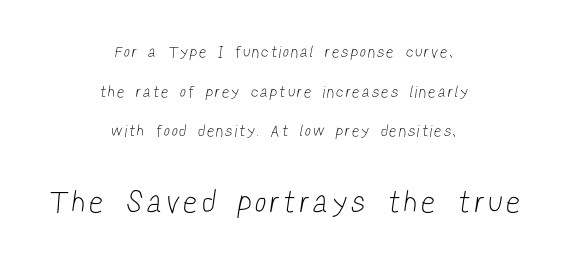
Teacher's note: observe the equal gaps on both sides — that is centered alignment. Between these two stacked blocks, the lower one wins on size. Weight class: somewhere from thin through regular. A bare baseline throughout the passage.
